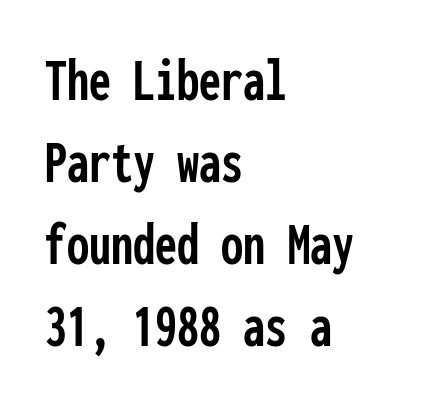
Q: Is the text italic (slanted)? A: No, it is upright.
Q: Is the typeface a serif or a sans-serif typeface? A: Sans-serif.
Q: Is the text underlined? A: No.
Q: How is the paragraph aligned? A: Left-aligned.
Q: Is the spacing between letters normal or unusually wide? A: Normal.
Q: Is the spacing between lines tight, normal or loose? A: Normal.
Q: Width (condensed, normal, or wide)? A: Condensed.
Q: Stroke contrast? A: Low.
Q: x-height? A: Medium.
Q: Monospaced? A: Yes.
